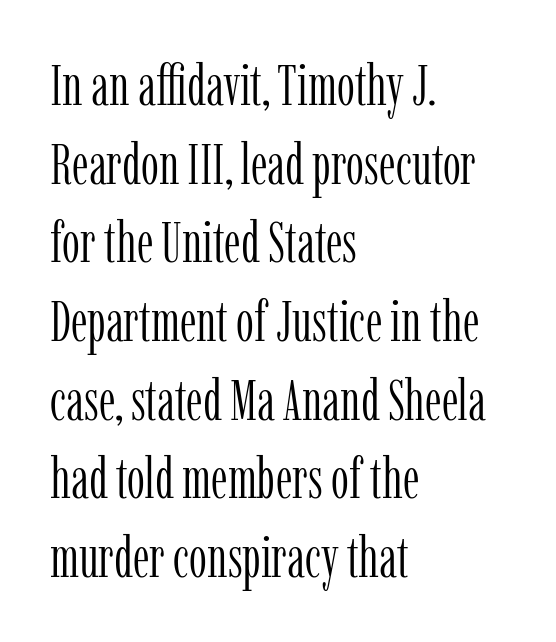
{"serif": "yes", "italic": "no", "bold": "no", "weight": "light", "width": "condensed", "stroke_contrast": "low", "x_height": "medium", "monospaced": "no", "underline": "no", "align": "left", "line_spacing": "normal", "line_spacing_ratio": 1.38, "letter_spacing": "normal", "letter_spacing_em": 0.0, "glyph_px": 57}
